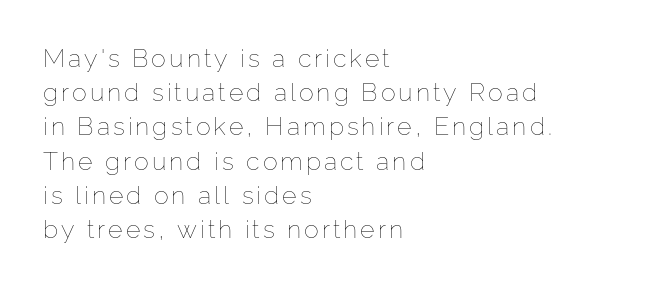
Q: Is the text bold? A: No.
Q: Is the text italic (slanted)? A: No, it is upright.
Q: Is the text underlined? A: No.
Q: How is the paragraph aligned? A: Left-aligned.
Q: Is the spacing between lines tight, normal or loose? A: Normal.
